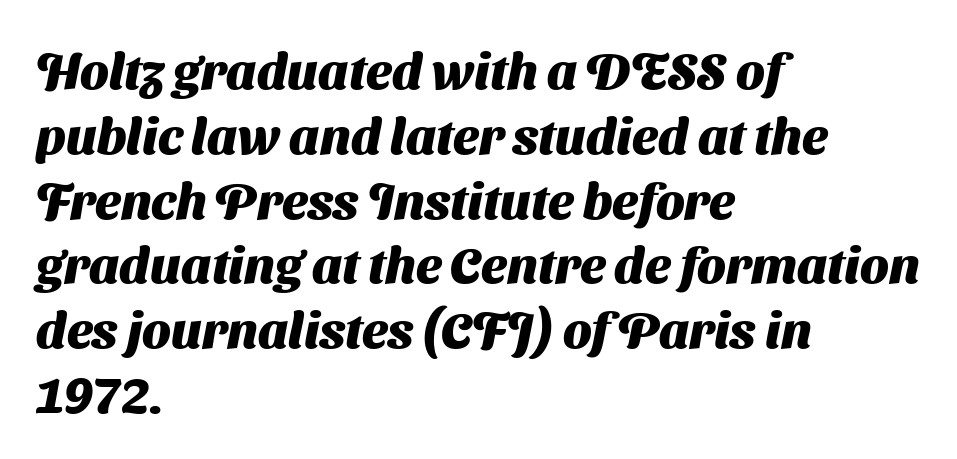
Q: Is the text bold? A: Yes.
Q: Is the typeface a serif or a sans-serif typeface? A: Sans-serif.
Q: Is the text underlined? A: No.
Q: How is the paragraph aligned? A: Left-aligned.
Q: Is the spacing between letters normal or unusually wide? A: Normal.
Q: Is the spacing between lines tight, normal or loose? A: Normal.
Q: Width (condensed, normal, or wide)? A: Normal.
Q: Stroke contrast? A: Medium.
Q: x-height? A: Medium.
Q: Monospaced? A: No.
